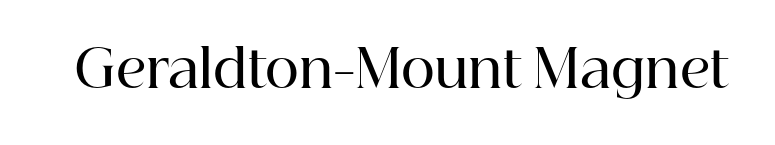
Q: Is the text bold? A: Semi-bold.
Q: Is the text italic (slanted)? A: No, it is upright.
Q: Is the typeface a serif or a sans-serif typeface? A: Serif.
Q: Is the text underlined? A: No.
Q: Is the spacing between letters normal or unusually wide? A: Normal.
Q: Width (condensed, normal, or wide)? A: Normal.
Q: Stroke contrast? A: High.
Q: x-height? A: Medium.
Q: Monospaced? A: No.
